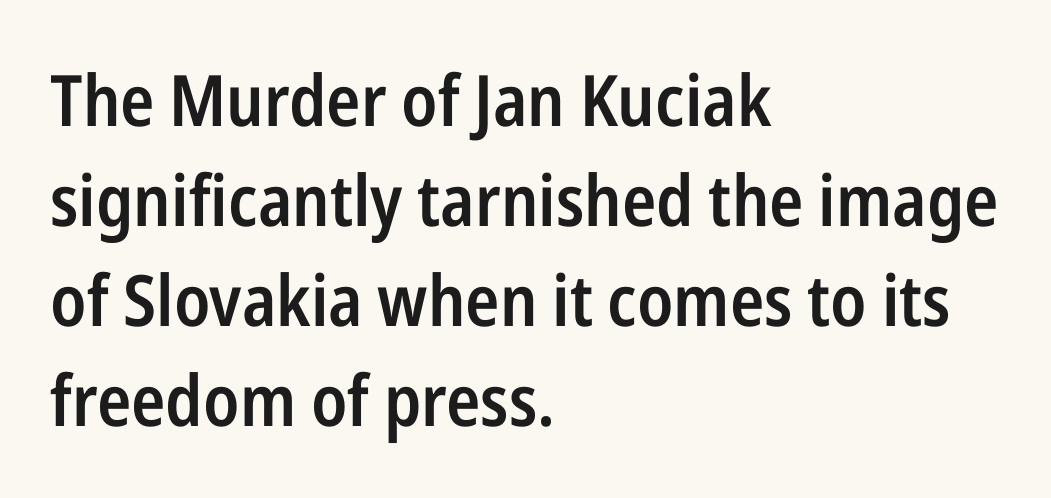
The compositor pushed each line to the left boundary. The strip under each line holds only bare page. Posture: vertical. Reading down the column, the eye jumps a familiar distance to each next line. A somewhat darkened texture: the type is semibold rather than bold. Note the varied advance widths — an 'i' is clearly narrower than an 'm'.
